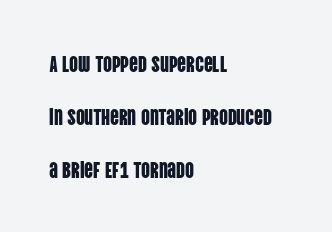
{"italic": "no", "underline": "no", "align": "left", "line_spacing": "loose", "line_spacing_ratio": 2.42, "letter_spacing": "normal", "letter_spacing_em": 0.0, "glyph_px": 22}
